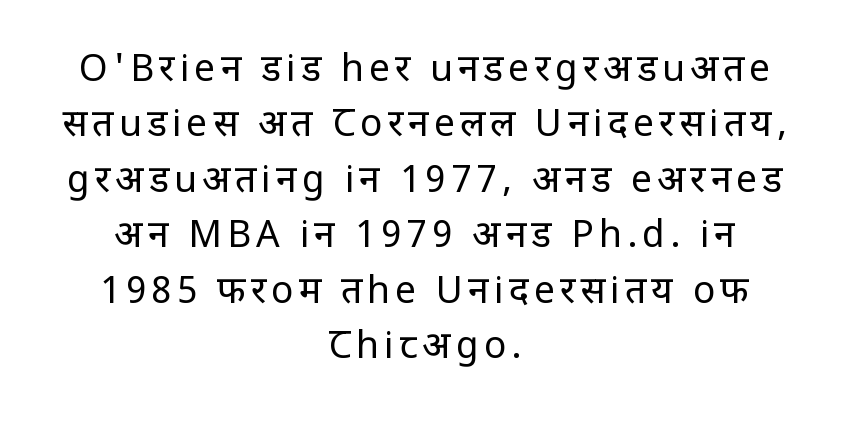
{"serif": "no", "italic": "no", "bold": "no", "weight": "regular", "width": "condensed", "stroke_contrast": "low", "x_height": "large", "monospaced": "no", "underline": "no", "align": "center", "line_spacing": "normal", "line_spacing_ratio": 1.5, "glyph_px": 37}
